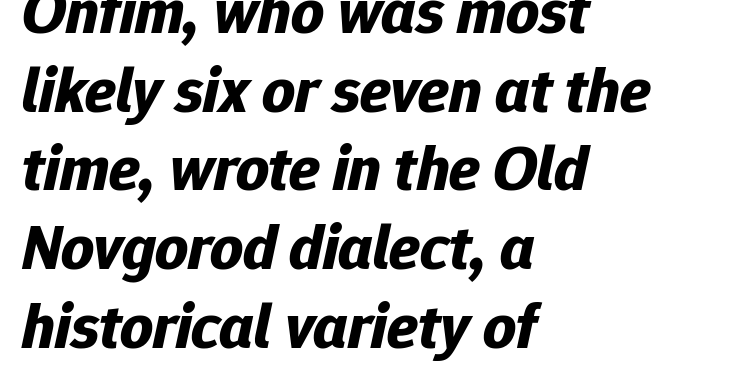
The image shows 64 px bold type, italic (leaning right); set left-aligned, line spacing 1.23x, normal letter spacing, not underlined; low stroke contrast and a medium x-height.
